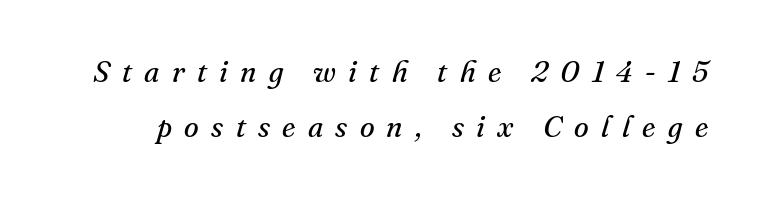
The image shows 30 px regular-weight serif type, italic (leaning right); set line spacing 1.85x, unusually wide letter spacing (+0.41 em), not underlined; medium stroke contrast and a small x-height.
